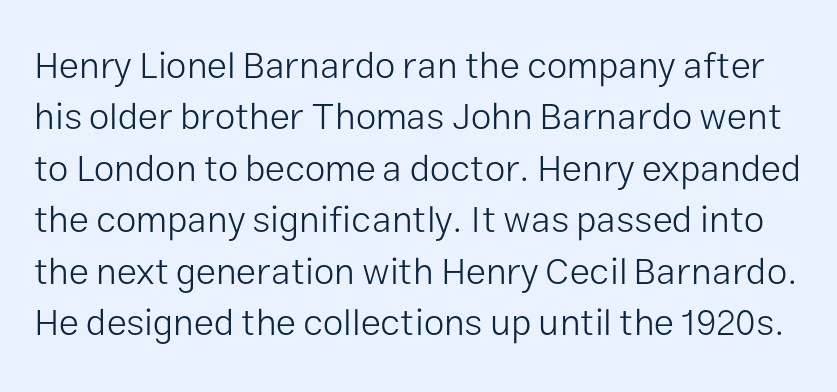
Honestly, there is no underline to notice here at all. The rendering uses a moderate line-height, typical for paragraphs. Compared with typical body copy, the letter spacing here is the same. The letters stand straight up with perfectly vertical stems. Each letter's strokes conclude bluntly, with no projecting serifs. Looks like regular typesetting: each glyph gets only the width it needs.
